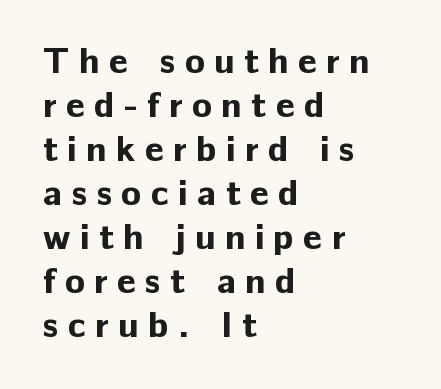
The area under the type is left untouched. Compared with typical body copy, the letter spacing here is much looser. Each letter keeps its own natural width here, so spacing adapts to shape. Weight check: bold — yes, fully. The text block is weighted toward the left margin, trailing off unevenly rightward.
